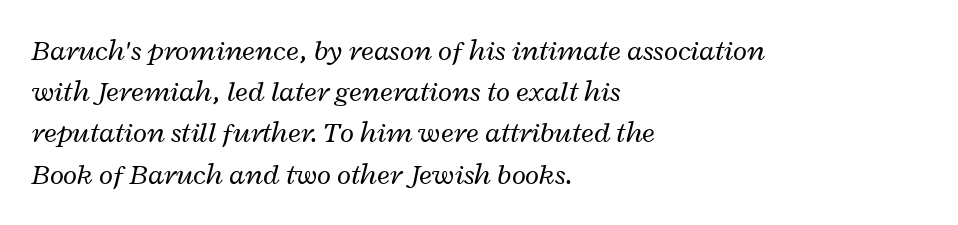
Q: Is the text bold? A: No.
Q: Is the text italic (slanted)? A: Yes, it leans right by about 12 degrees.
Q: Is the text underlined? A: No.
Q: How is the paragraph aligned? A: Left-aligned.
Q: Is the spacing between letters normal or unusually wide? A: Normal.
Q: Is the spacing between lines tight, normal or loose? A: Normal.
Q: Width (condensed, normal, or wide)? A: Wide.
Q: Stroke contrast? A: Low.
Q: x-height? A: Medium.
Q: Monospaced? A: No.
